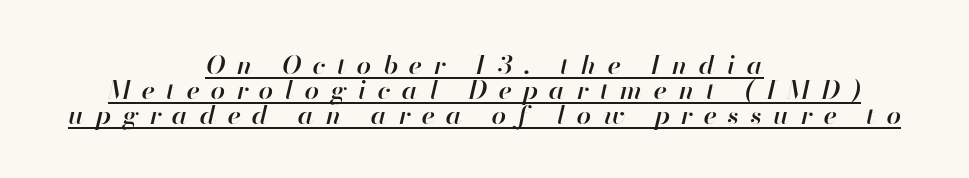
{"italic": "yes", "lean": "right", "slant_degrees": 13, "bold": "semi", "underline": "yes", "align": "center", "line_spacing": "tight", "line_spacing_ratio": 0.96, "letter_spacing": "wide", "letter_spacing_em": 0.45, "glyph_px": 26}
